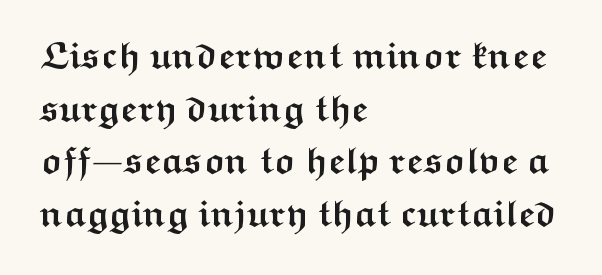
You can tell from the bare stems that sans-serif type was used. Notice how thick the strokes are: this is what a full bold looks like. You could not count columns in this text — the font is proportionally spaced. Leftover space on each line is placed entirely after the last word. The gaps between neighbouring characters are ordinary and unremarkable. The specimen omits any rule beneath the text block's lines.
